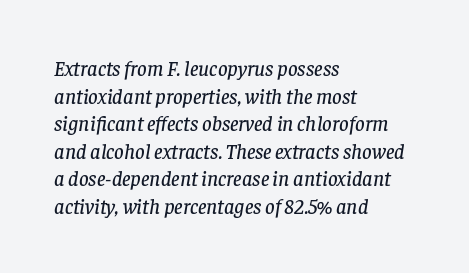
No extra tracking has been applied to these lines. Horizontally, the lines are justified to the leading edge only. The specimen reads as italic at a glance. What's the leading like? Ordinary, nothing unusual. Has an underline been added? It has not.
